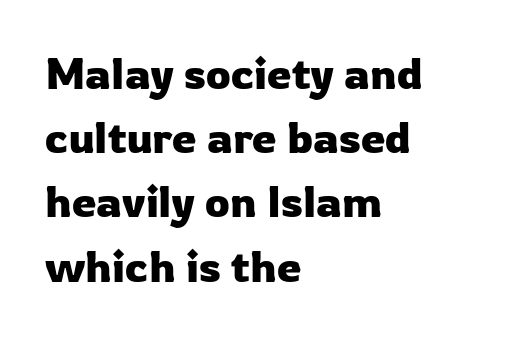
The image shows 44 px sans-serif type, upright; set left-aligned, normal line spacing (1.46x), normal letter spacing, not underlined; low stroke contrast and a medium x-height.
